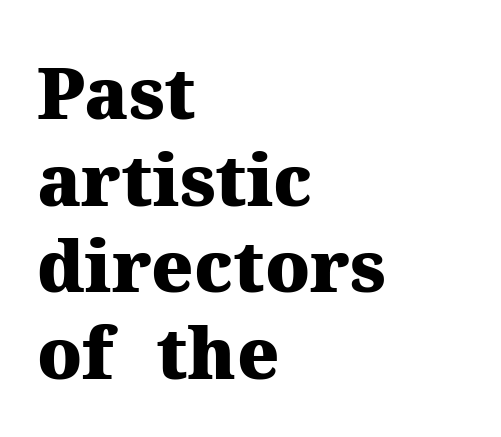
{"serif": "yes", "italic": "no", "bold": "yes", "weight": "heavy", "width": "normal", "stroke_contrast": "medium", "x_height": "medium", "monospaced": "no", "underline": "no", "align": "left", "line_spacing_ratio": 1.22, "letter_spacing": "normal", "letter_spacing_em": 0.0, "glyph_px": 71}
